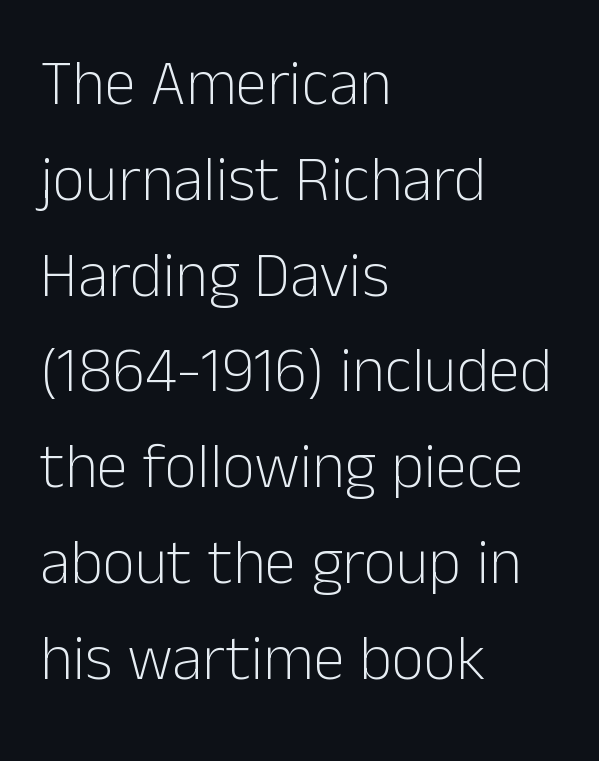
Do the characters align in a grid? No, the font is proportional. Nobody touched the tracking dial on this one. Check the space under the baseline: it is left empty. The passage shown is not bold in any degree. These lines are set flush left with a ragged right edge. In terms of leading, this rendering sits right in the middle.
